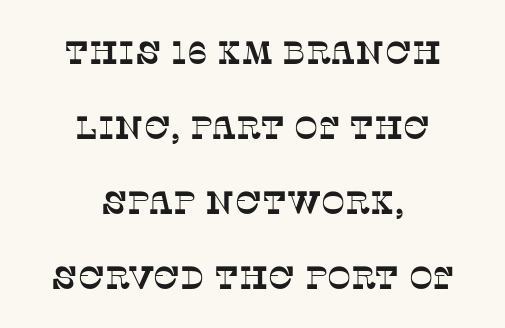
{"serif": "yes", "width": "normal", "stroke_contrast": "low", "x_height": "large", "monospaced": "no", "underline": "no", "align": "center", "line_spacing": "loose", "line_spacing_ratio": 2.34, "letter_spacing": "normal", "letter_spacing_em": 0.0, "glyph_px": 32}
